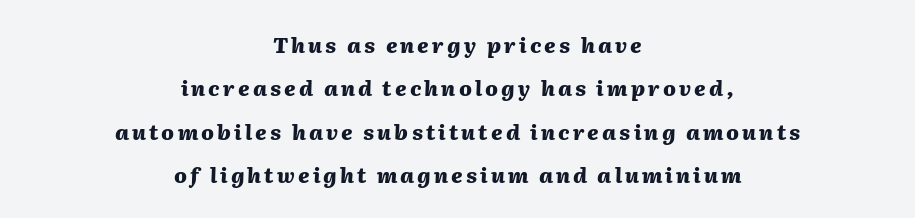
{"italic": "yes", "lean": "right", "slant_degrees": 2, "bold": "yes", "underline": "no", "align": "center", "line_spacing": "loose", "line_spacing_ratio": 2.07, "glyph_px": 21}
